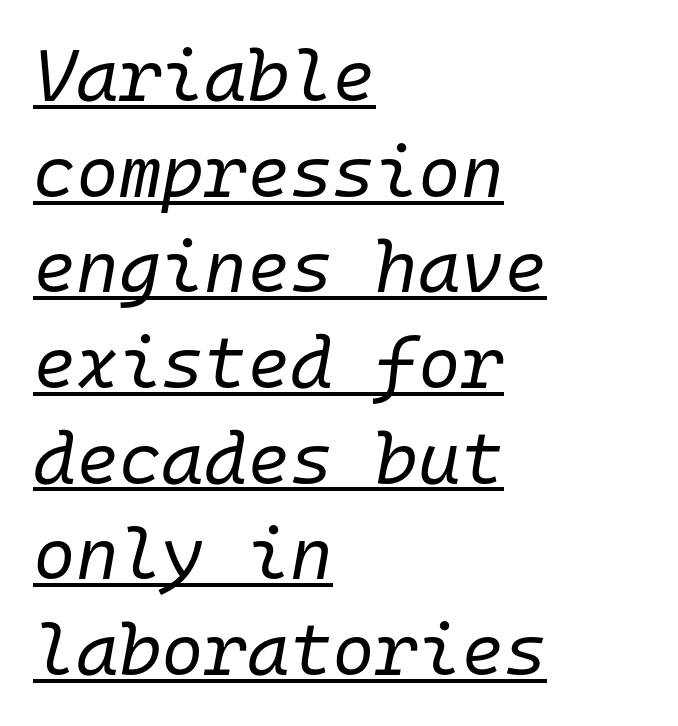
Q: Is the text bold? A: No.
Q: Is the text italic (slanted)? A: Yes, it leans right by about 10 degrees.
Q: Is the text underlined? A: Yes.
Q: How is the paragraph aligned? A: Left-aligned.
Q: Is the spacing between letters normal or unusually wide? A: Normal.
Q: Is the spacing between lines tight, normal or loose? A: Normal.
Q: Width (condensed, normal, or wide)? A: Normal.
Q: Stroke contrast? A: Low.
Q: x-height? A: Medium.
Q: Monospaced? A: Yes.
